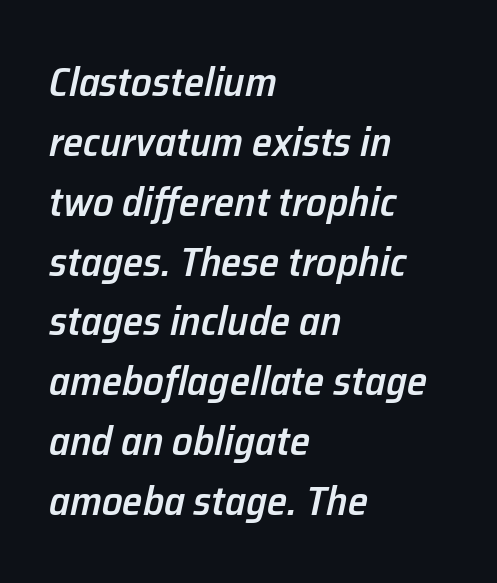
{"italic": "yes", "lean": "right", "slant_degrees": 12, "bold": "semi", "weight": "semibold", "width": "normal", "stroke_contrast": "low", "x_height": "medium", "monospaced": "no", "underline": "no", "align": "left", "line_spacing": "normal", "line_spacing_ratio": 1.46, "letter_spacing": "normal", "letter_spacing_em": 0.0, "glyph_px": 41}
